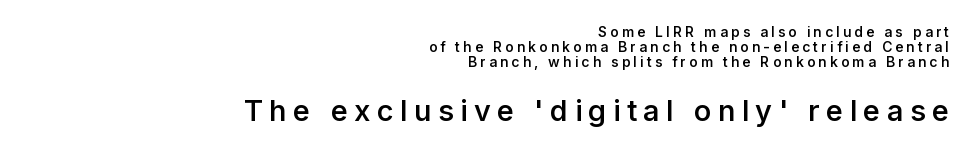
The image shows 29 px semibold sans-serif type, upright; set right-aligned, tight line spacing (1.08x), unusually wide letter spacing (+0.22 em), not underlined; the second (bottom) block is 2.07x larger; low stroke contrast and a medium x-height.
